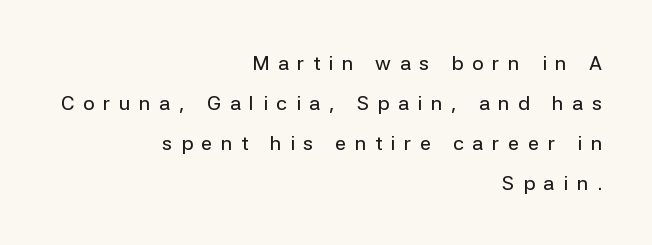
The image shows 20 px text type, upright; set right-aligned, loose line spacing (2.0x), unusually wide letter spacing (+0.43 em), not underlined.
